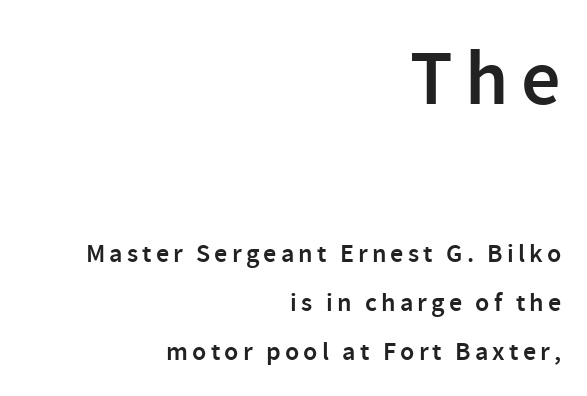
Q: Is the text bold? A: Semi-bold.
Q: Is the text italic (slanted)? A: No, it is upright.
Q: Is the typeface a serif or a sans-serif typeface? A: Sans-serif.
Q: Is the text underlined? A: No.
Q: How is the paragraph aligned? A: Right-aligned.
Q: Which block of text is set in a larger size, the first (top) or the second (bottom)? A: The first (top) one.
Q: Width (condensed, normal, or wide)? A: Normal.
Q: Stroke contrast? A: Low.
Q: x-height? A: Medium.
Q: Monospaced? A: No.
